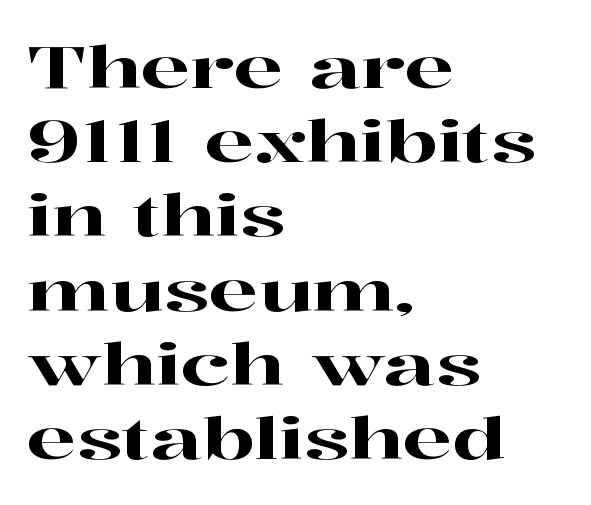
Q: Is the text italic (slanted)? A: No, it is upright.
Q: Is the typeface a serif or a sans-serif typeface? A: Serif.
Q: Is the text underlined? A: No.
Q: How is the paragraph aligned? A: Left-aligned.
Q: Is the spacing between letters normal or unusually wide? A: Normal.
Q: Is the spacing between lines tight, normal or loose? A: Normal.
Q: Width (condensed, normal, or wide)? A: Wide.
Q: Stroke contrast? A: High.
Q: x-height? A: Medium.
Q: Monospaced? A: No.
